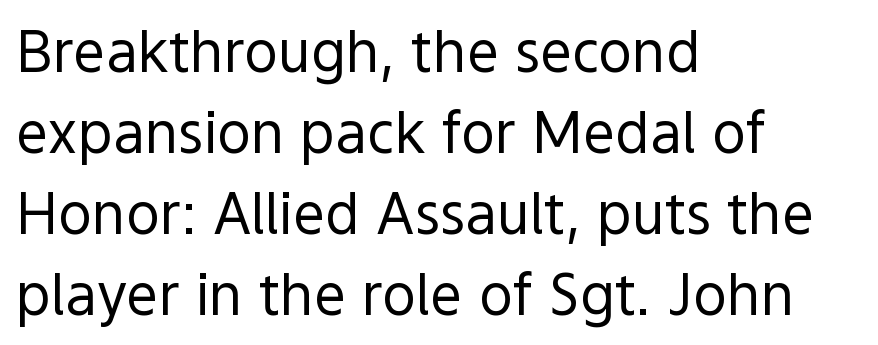
{"serif": "no", "italic": "no", "bold": "no", "weight": "regular", "width": "normal", "x_height": "medium", "monospaced": "no", "underline": "no", "align": "left", "line_spacing": "normal", "line_spacing_ratio": 1.42, "letter_spacing": "normal", "letter_spacing_em": 0.0, "glyph_px": 57}
